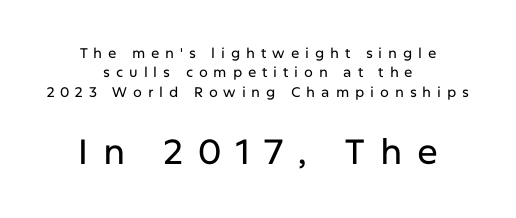
{"serif": "no", "italic": "no", "width": "normal", "stroke_contrast": "low", "x_height": "medium", "monospaced": "no", "underline": "no", "align": "center", "line_spacing": "normal", "line_spacing_ratio": 1.39, "letter_spacing": "wide", "letter_spacing_em": 0.42, "larger_block": "second", "size_ratio": 2.5, "glyph_px": 35}
